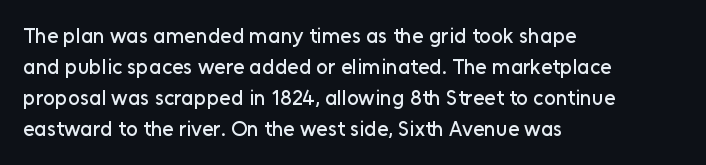
{"italic": "no", "underline": "no", "align": "left", "line_spacing": "normal", "line_spacing_ratio": 1.47, "letter_spacing": "normal", "letter_spacing_em": 0.0, "glyph_px": 21}
